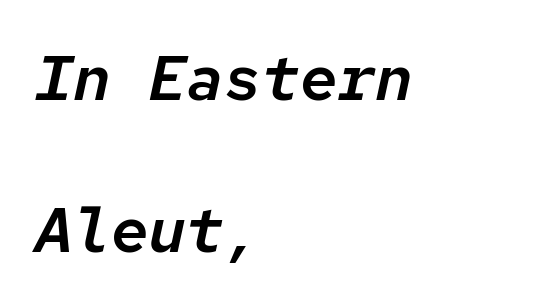
Q: Is the text italic (slanted)? A: Yes, it leans right by about 12 degrees.
Q: Is the text underlined? A: No.
Q: How is the paragraph aligned? A: Left-aligned.
Q: Is the spacing between letters normal or unusually wide? A: Normal.
Q: Is the spacing between lines tight, normal or loose? A: Loose.
Q: Width (condensed, normal, or wide)? A: Normal.
Q: Stroke contrast? A: Low.
Q: x-height? A: Medium.
Q: Monospaced? A: Yes.
